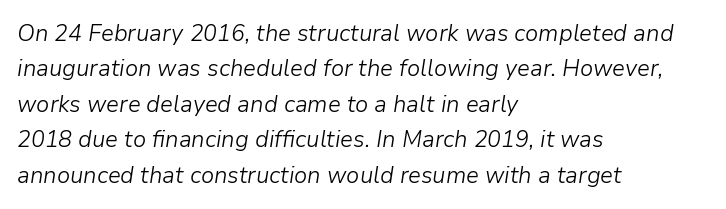
{"italic": "yes", "lean": "right", "slant_degrees": 9, "bold": "no", "underline": "no", "align": "left", "line_spacing": "normal", "line_spacing_ratio": 1.54, "letter_spacing": "normal", "letter_spacing_em": 0.0, "glyph_px": 23}
